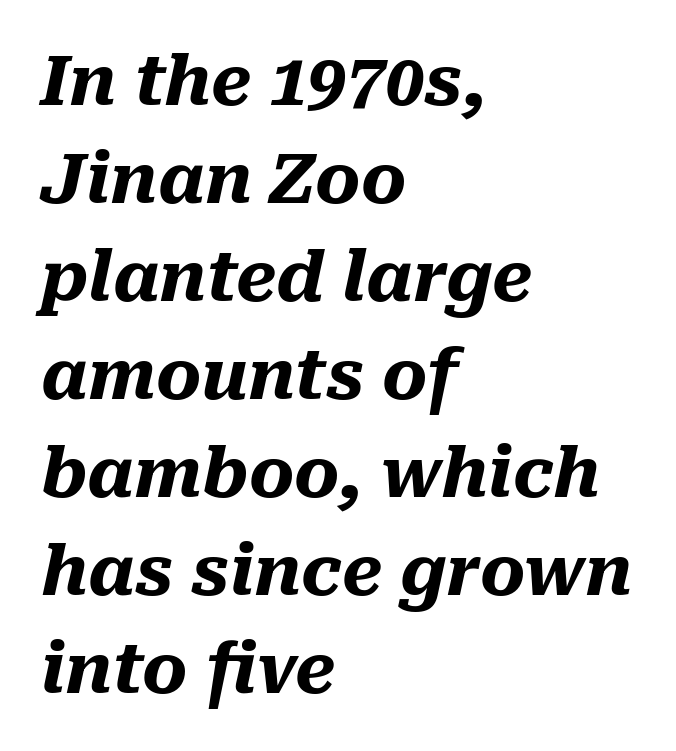
Descenders hang freely into open space. In terms of leading, this rendering sits right in the middle. This sample uses an oblique cut, with every glyph tilted off the vertical. The gaps between neighbouring characters are ordinary and unremarkable. A typesetter would call this proportional, since set widths differ per character.
